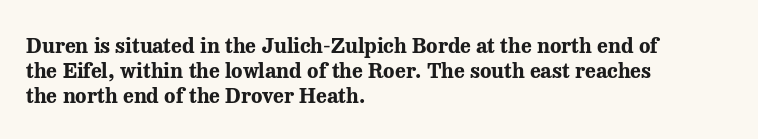
The image shows 21 px bold type, upright; set left-aligned, line spacing 1.2x, normal letter spacing, not underlined.
